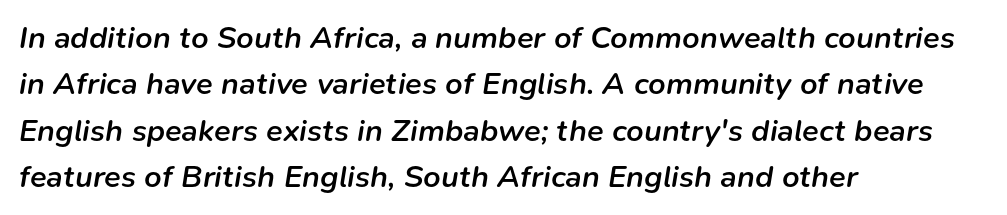
The face used here is proportionally spaced, like ordinary book or web type. The face used here has a pronounced slope to its letters. The passage shown is not underscored anywhere. The designer left line spacing at the default. Reading down the block, your eye returns to a fixed left position each line.
